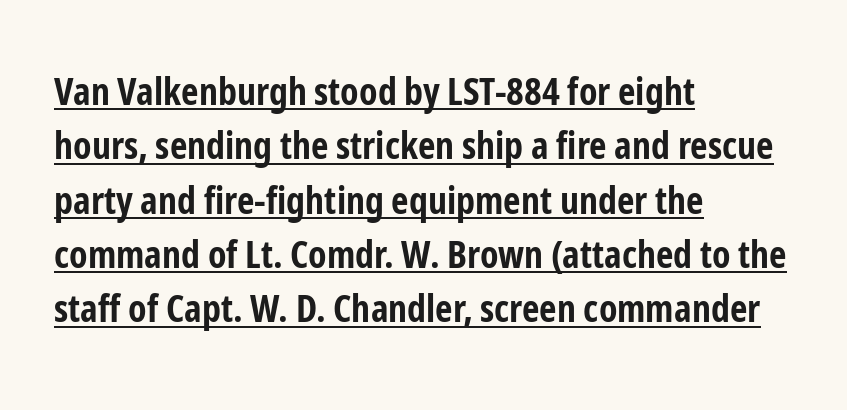
{"serif": "no", "italic": "no", "bold": "yes", "weight": "bold", "width": "condensed", "stroke_contrast": "low", "x_height": "medium", "monospaced": "no", "underline": "yes", "align": "left", "line_spacing": "normal", "line_spacing_ratio": 1.43, "letter_spacing": "normal", "letter_spacing_em": 0.0, "glyph_px": 38}
